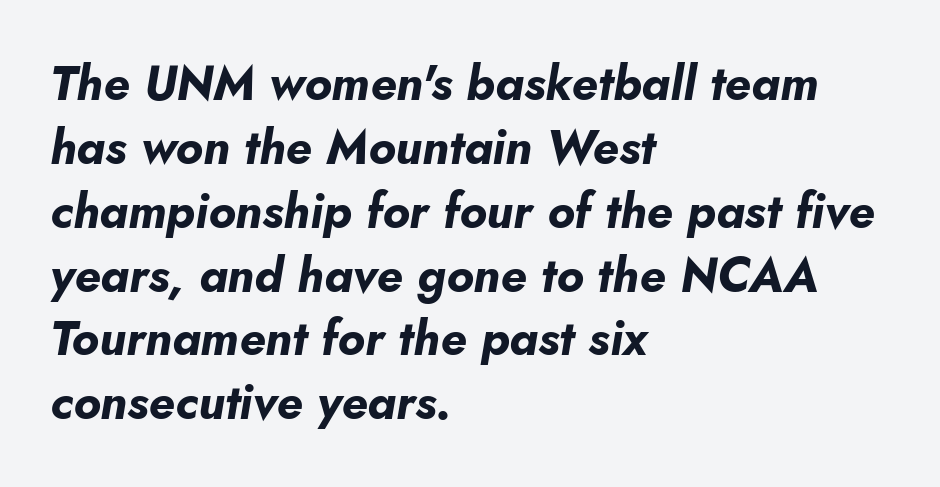
Leftover space on each line is placed entirely after the last word. The line-height multiplier appears to be the usual default. How heavy is the stroke? Heavy — this is a bold. The rendering uses natural spacing where letterforms have individual widths. The string is rendered with underlining switched off.
